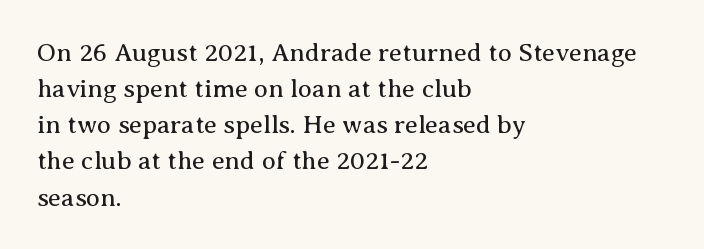
The image shows 26 px text type, upright; set left-aligned, normal line spacing (1.39x), normal letter spacing, not underlined.
